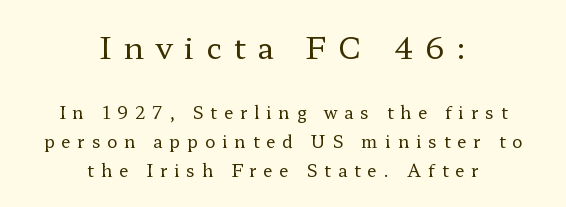
The image shows 30 px regular-weight, wide serif type, upright; set centered, line spacing 1.71x, unusually wide letter spacing (+0.4 em), not underlined; the first (top) block is 1.76x larger; low stroke contrast and a medium x-height.
